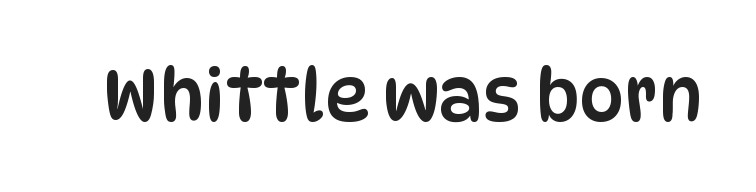
{"serif": "no", "italic": "no", "width": "condensed", "stroke_contrast": "low", "x_height": "large", "monospaced": "no", "underline": "no", "letter_spacing": "normal", "letter_spacing_em": 0.0, "glyph_px": 71}
